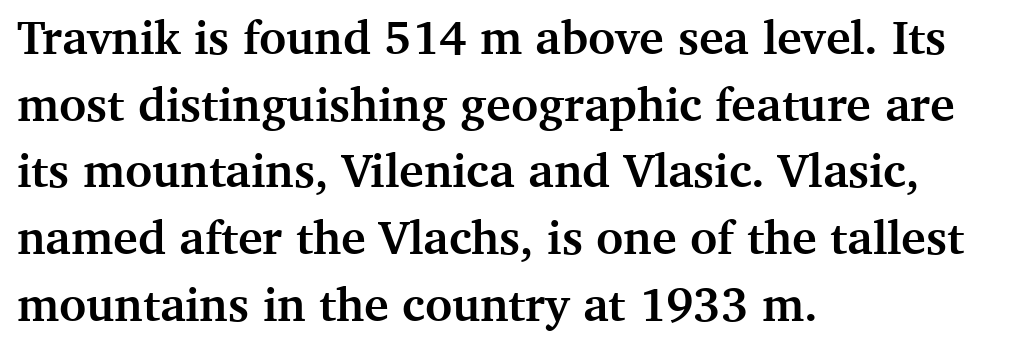
Caption: bold face, heavy strokes. Reading down the block, your eye returns to a fixed left position each line. The rendering uses natural spacing where letterforms have individual widths. The passage shown is typeset with a serif family. Notice how the stems are strictly vertical — no italics here. This rendering leaves character spacing at its baseline value.
